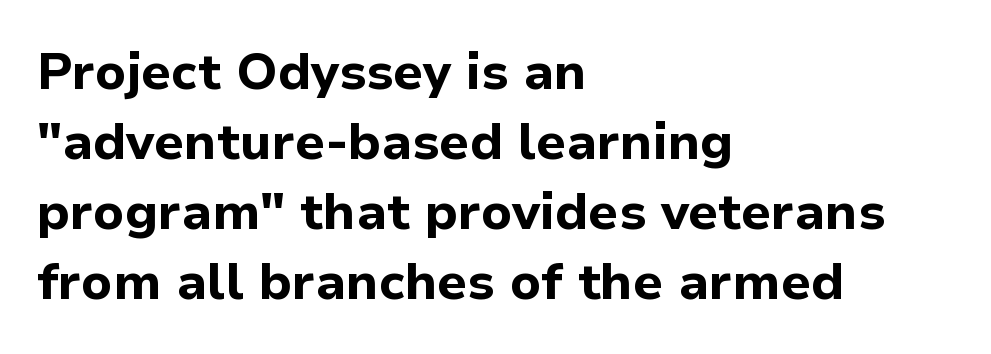
Q: Is the text bold? A: Yes.
Q: Is the text italic (slanted)? A: No, it is upright.
Q: Is the typeface a serif or a sans-serif typeface? A: Sans-serif.
Q: Is the text underlined? A: No.
Q: How is the paragraph aligned? A: Left-aligned.
Q: Is the spacing between letters normal or unusually wide? A: Normal.
Q: Is the spacing between lines tight, normal or loose? A: Normal.
Q: Width (condensed, normal, or wide)? A: Normal.
Q: Stroke contrast? A: Low.
Q: x-height? A: Medium.
Q: Monospaced? A: No.
